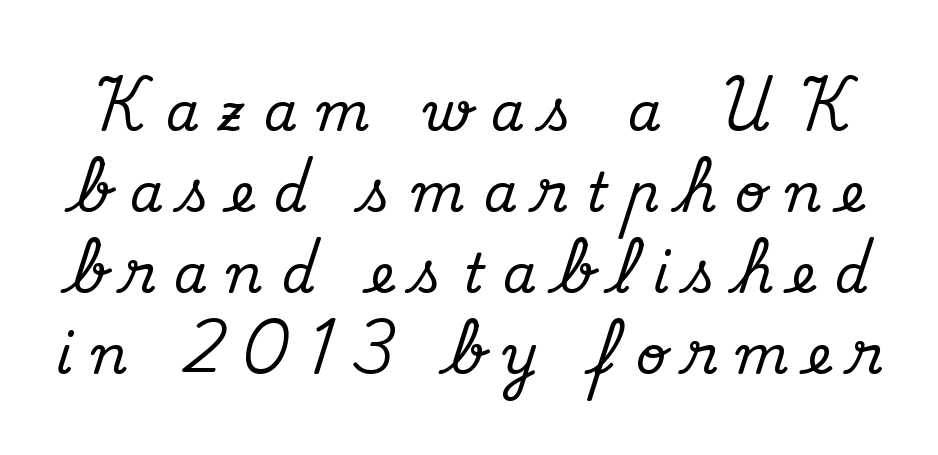
{"serif": "yes", "width": "normal", "stroke_contrast": "medium", "x_height": "small", "monospaced": "no", "underline": "no", "line_spacing": "normal", "line_spacing_ratio": 1.53, "letter_spacing": "wide", "letter_spacing_em": 0.37, "glyph_px": 53}
